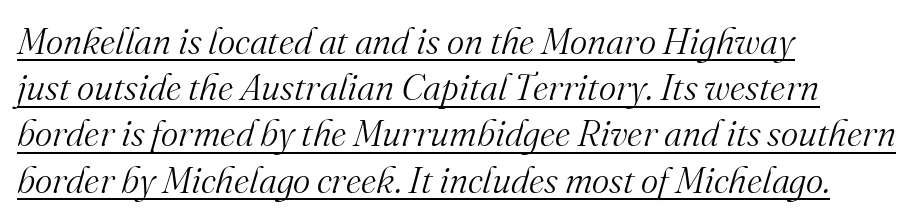
{"serif": "yes", "italic": "yes", "lean": "right", "slant_degrees": 16, "bold": "no", "weight": "light", "width": "normal", "stroke_contrast": "medium", "x_height": "small", "monospaced": "no", "underline": "yes", "align": "left", "line_spacing": "normal", "line_spacing_ratio": 1.25, "letter_spacing": "normal", "letter_spacing_em": 0.0, "glyph_px": 37}
